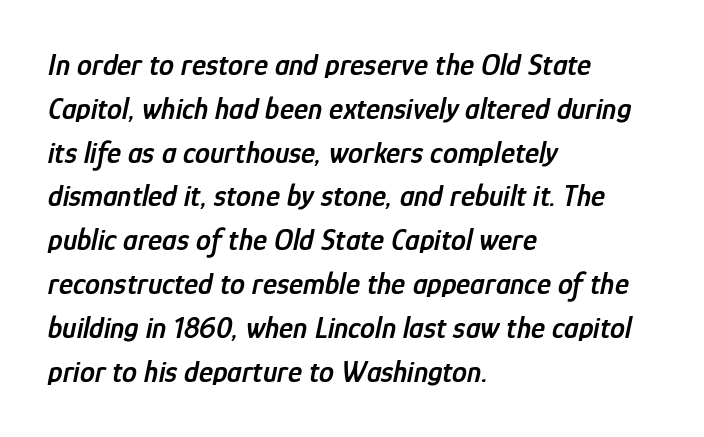
The image shows 30 px semibold, condensed type, italic (leaning right); set left-aligned, normal line spacing (1.46x), normal letter spacing, not underlined; low stroke contrast and a medium x-height.
